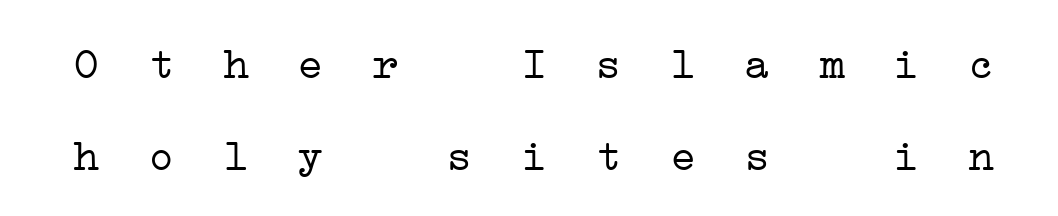
Each new line begins a long way beneath the previous one. Descenders hang freely into open space. Looks like terminal output: every glyph gets an equal slot. This rendering employs a face with finishing strokes, i.e., a serif. The typeface has the unassuming heft of standard copy or less. Loose tracking; the words dissolve into strings of separated letters.
